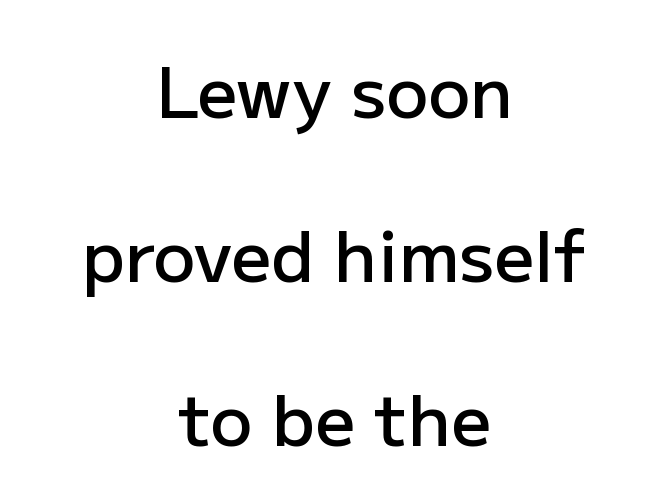
{"serif": "no", "italic": "no", "bold": "semi", "weight": "semibold", "width": "normal", "stroke_contrast": "low", "x_height": "medium", "monospaced": "no", "underline": "no", "align": "center", "line_spacing": "loose", "line_spacing_ratio": 2.34, "letter_spacing": "normal", "letter_spacing_em": 0.0, "glyph_px": 70}
